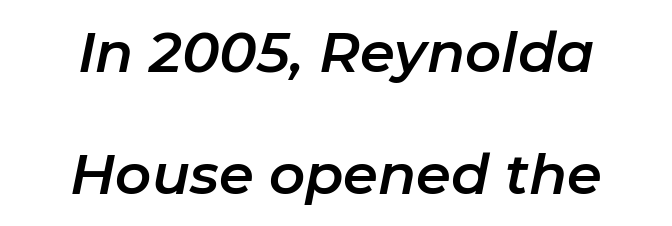
Q: Is the text italic (slanted)? A: Yes, it leans right by about 11 degrees.
Q: Is the text underlined? A: No.
Q: How is the paragraph aligned? A: Centered.
Q: Is the spacing between letters normal or unusually wide? A: Normal.
Q: Is the spacing between lines tight, normal or loose? A: Loose.
Q: Width (condensed, normal, or wide)? A: Normal.
Q: Stroke contrast? A: Low.
Q: x-height? A: Medium.
Q: Monospaced? A: No.
